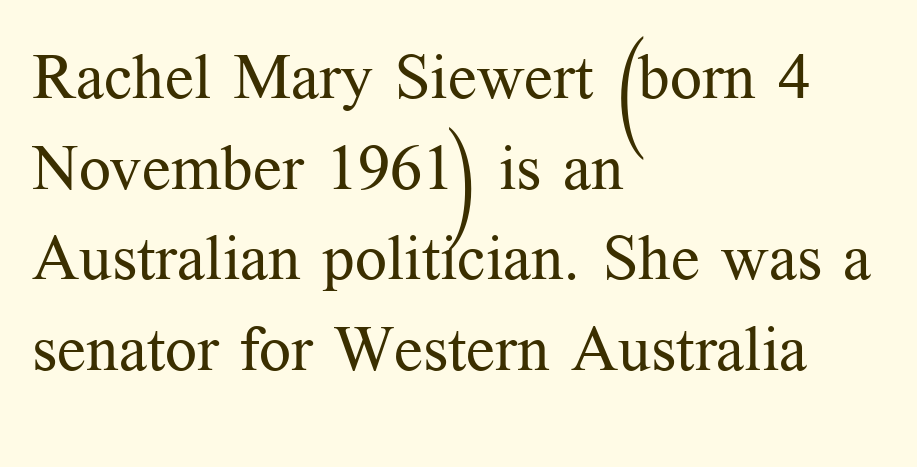
Q: Is the text bold? A: No.
Q: Is the text italic (slanted)? A: No, it is upright.
Q: Is the typeface a serif or a sans-serif typeface? A: Serif.
Q: Is the text underlined? A: No.
Q: How is the paragraph aligned? A: Left-aligned.
Q: Is the spacing between letters normal or unusually wide? A: Normal.
Q: Is the spacing between lines tight, normal or loose? A: Normal.
Q: Width (condensed, normal, or wide)? A: Normal.
Q: Stroke contrast? A: Medium.
Q: x-height? A: Medium.
Q: Monospaced? A: No.
